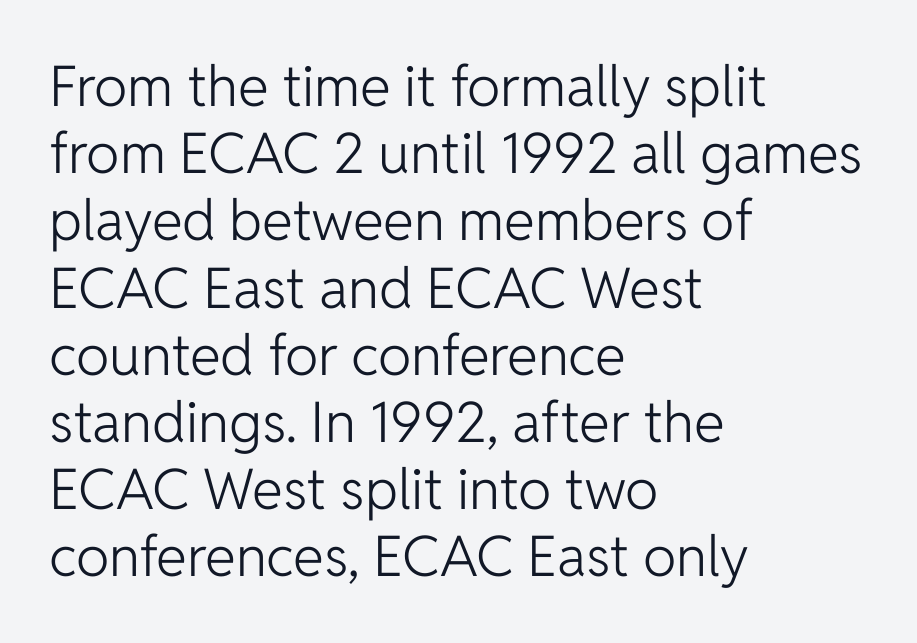
{"serif": "no", "italic": "no", "bold": "no", "weight": "light", "width": "normal", "stroke_contrast": "low", "x_height": "medium", "monospaced": "no", "underline": "no", "align": "left", "line_spacing_ratio": 1.2, "letter_spacing": "normal", "letter_spacing_em": 0.0, "glyph_px": 56}
